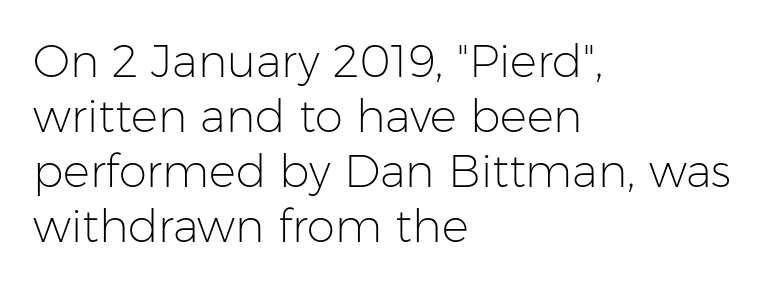
Q: Is the text bold? A: No.
Q: Is the text italic (slanted)? A: No, it is upright.
Q: Is the typeface a serif or a sans-serif typeface? A: Sans-serif.
Q: Is the text underlined? A: No.
Q: How is the paragraph aligned? A: Left-aligned.
Q: Is the spacing between letters normal or unusually wide? A: Normal.
Q: Width (condensed, normal, or wide)? A: Normal.
Q: Stroke contrast? A: Low.
Q: x-height? A: Medium.
Q: Monospaced? A: No.
